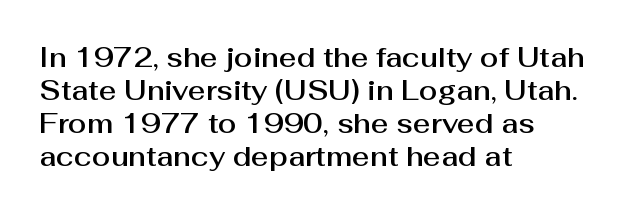
The image shows 27 px text type, upright; set left-aligned, line spacing 1.22x, normal letter spacing, not underlined.
